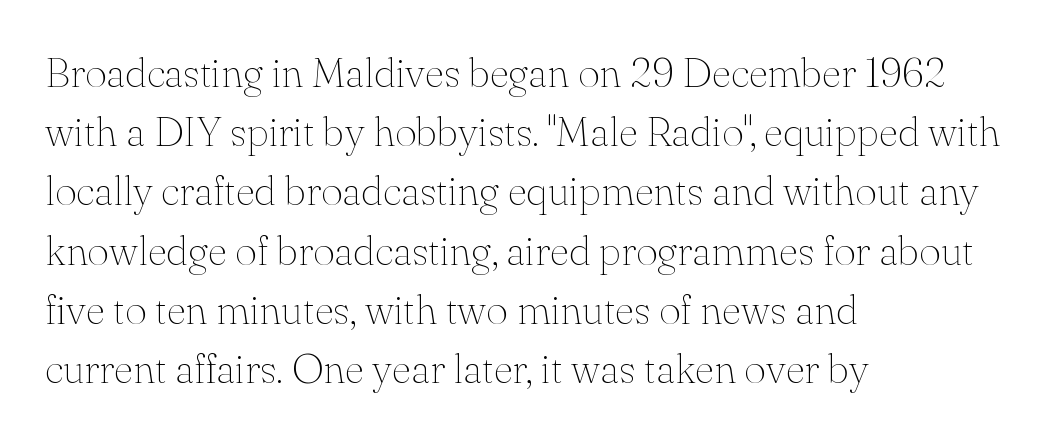
The image shows 42 px thin serif type, upright; set left-aligned, normal line spacing (1.41x), normal letter spacing, not underlined; medium stroke contrast and a small x-height.
